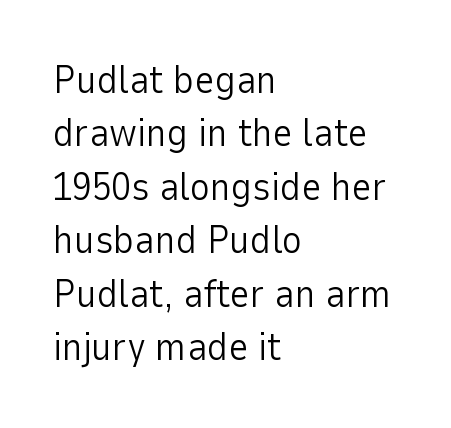
The image shows 39 px light sans-serif type, upright; set left-aligned, normal line spacing (1.37x), normal letter spacing, not underlined; low stroke contrast and a medium x-height.
